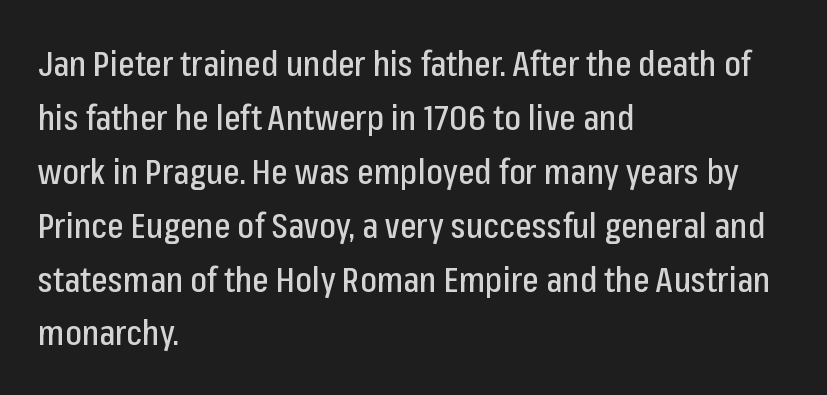
The image shows 35 px condensed sans-serif type, upright; set left-aligned, normal line spacing (1.54x), normal letter spacing, not underlined; low stroke contrast and a medium x-height.
